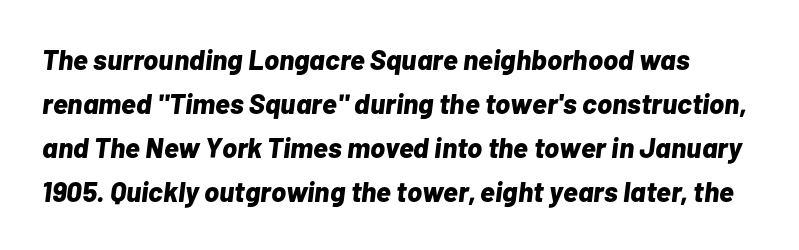
The image shows 28 px bold type, italic (leaning right); set normal line spacing (1.57x), normal letter spacing, not underlined; low stroke contrast and a medium x-height.
